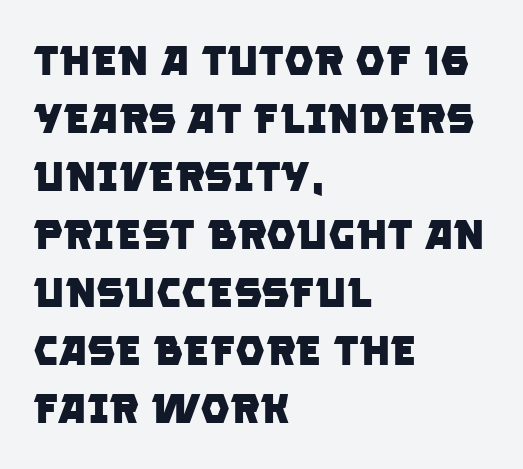
{"serif": "no", "bold": "yes", "weight": "heavy", "width": "normal", "stroke_contrast": "low", "x_height": "large", "monospaced": "no", "underline": "no", "align": "left", "line_spacing": "normal", "line_spacing_ratio": 1.38, "letter_spacing": "normal", "letter_spacing_em": 0.0, "glyph_px": 42}
